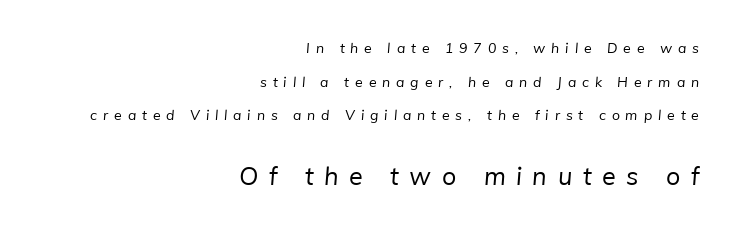
The image shows 25 px text type; set right-aligned, loose line spacing (2.41x), unusually wide letter spacing (+0.42 em), not underlined; the second (bottom) block is 1.79x larger.
